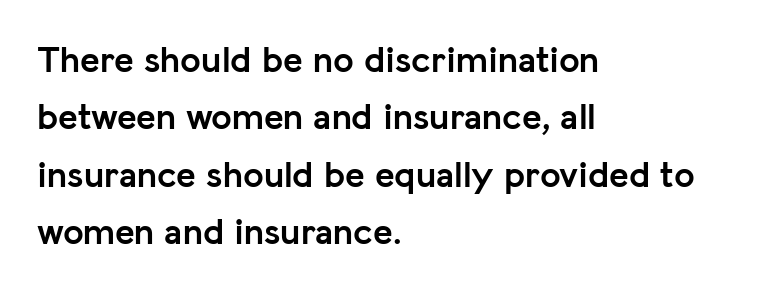
{"serif": "no", "italic": "no", "bold": "yes", "weight": "semibold", "width": "normal", "stroke_contrast": "low", "x_height": "medium", "monospaced": "no", "underline": "no", "align": "left", "line_spacing": "normal", "line_spacing_ratio": 1.55, "letter_spacing": "normal", "letter_spacing_em": 0.0, "glyph_px": 37}
